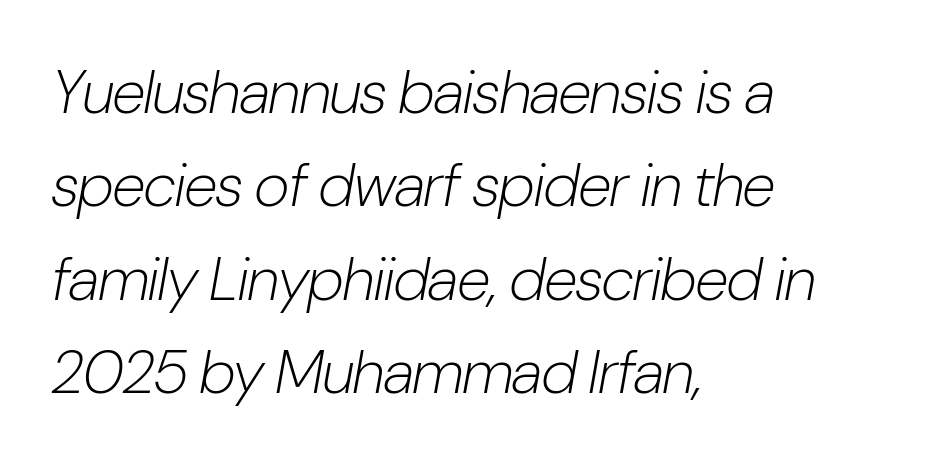
Q: Is the text bold? A: No.
Q: Is the text italic (slanted)? A: Yes, it leans right by about 10 degrees.
Q: Is the text underlined? A: No.
Q: How is the paragraph aligned? A: Left-aligned.
Q: Is the spacing between letters normal or unusually wide? A: Normal.
Q: Is the spacing between lines tight, normal or loose? A: Normal.
Q: Width (condensed, normal, or wide)? A: Condensed.
Q: Stroke contrast? A: Low.
Q: x-height? A: Medium.
Q: Monospaced? A: No.
